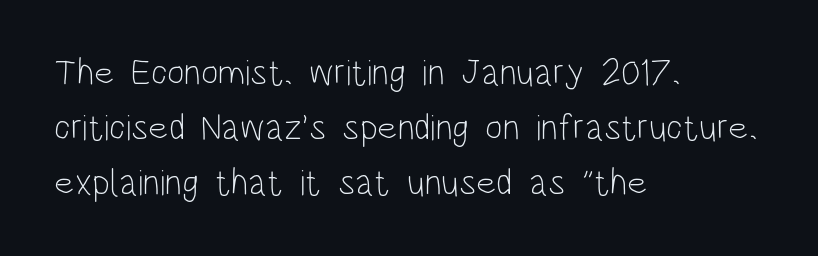
Grotesque or geometric, the face here clearly has no serifs. The ragged edge is on the right, which tells us the setting is flush left. The passage shown is not underscored anywhere. Rendered with straight, roman letterforms. These lines are rendered in a variable-pitch font.
